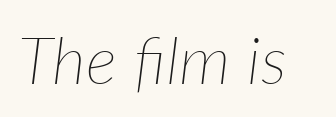
Q: Is the text bold? A: No.
Q: Is the text italic (slanted)? A: Yes, it leans right by about 7 degrees.
Q: Is the text underlined? A: No.
Q: Is the spacing between letters normal or unusually wide? A: Normal.
Q: Width (condensed, normal, or wide)? A: Normal.
Q: Stroke contrast? A: Low.
Q: x-height? A: Medium.
Q: Monospaced? A: No.
